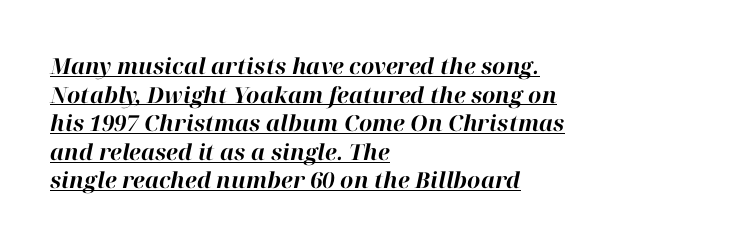
The image shows 22 px bold type, italic (leaning right); set left-aligned, normal line spacing (1.3x), normal letter spacing, underlined.
